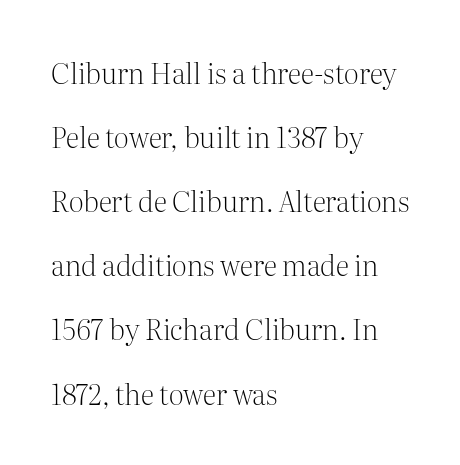
{"serif": "yes", "italic": "no", "bold": "no", "weight": "light", "width": "normal", "stroke_contrast": "medium", "x_height": "medium", "monospaced": "no", "underline": "no", "align": "left", "line_spacing": "loose", "line_spacing_ratio": 2.29, "letter_spacing": "normal", "letter_spacing_em": 0.0, "glyph_px": 28}
